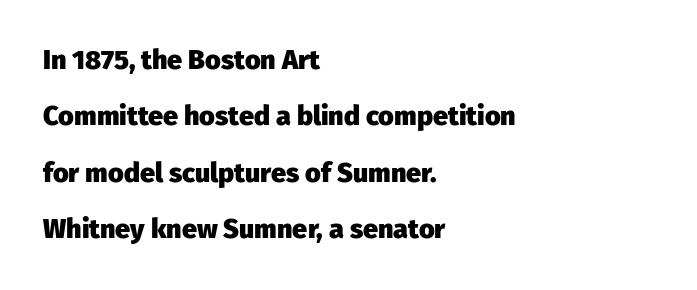
One glance says open: line gaps are wider than usual. A full-strength bold gives these letters their thick strokes. Characters follow at the spacing the type designer built in. The compositor pushed each line to the left boundary. Quick note: underline off.
